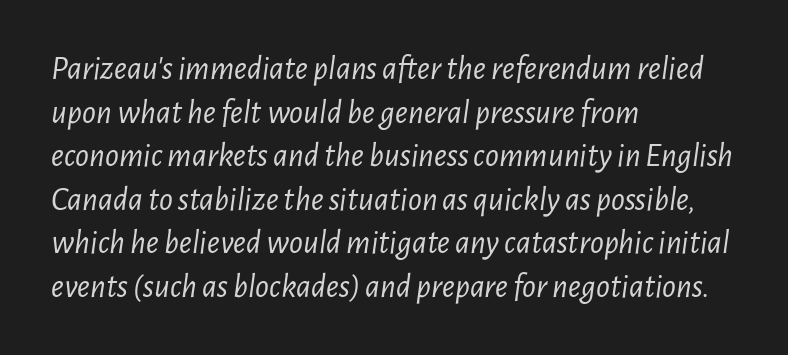
Compared with a centered layout, this one pins lines to the left instead. The words here are not underlined. Nobody touched the tracking dial on this one. The face looks like a standard text weight, possibly lighter.
